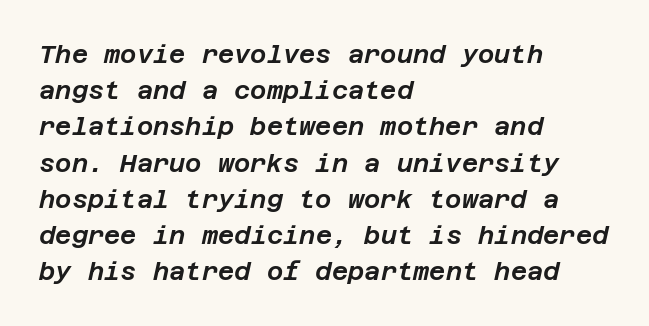
The image shows 25 px text type, italic (leaning right); set left-aligned, normal line spacing (1.45x), normal letter spacing, not underlined.
